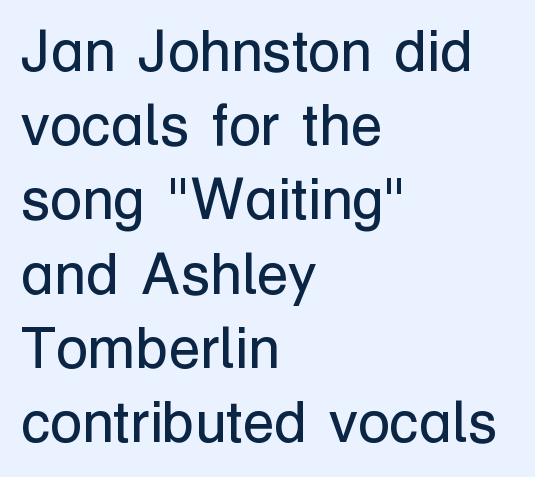
{"serif": "no", "italic": "no", "bold": "no", "weight": "regular", "width": "normal", "stroke_contrast": "low", "x_height": "medium", "monospaced": "no", "underline": "no", "align": "left", "line_spacing": "normal", "line_spacing_ratio": 1.28, "letter_spacing": "normal", "letter_spacing_em": 0.0, "glyph_px": 58}
